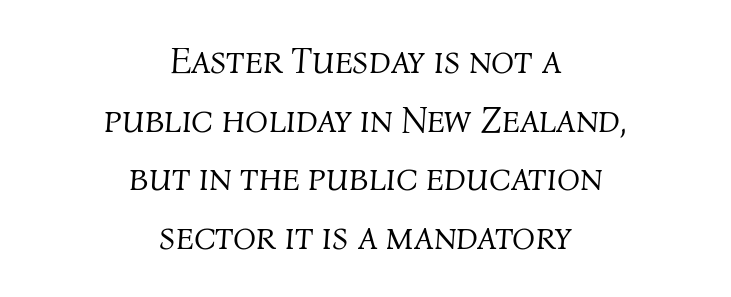
{"italic": "yes", "lean": "right", "slant_degrees": 4, "bold": "no", "weight": "light", "width": "normal", "stroke_contrast": "medium", "x_height": "medium", "monospaced": "no", "underline": "no", "align": "center", "line_spacing": "normal", "line_spacing_ratio": 1.54, "letter_spacing": "normal", "letter_spacing_em": 0.0, "glyph_px": 38}
